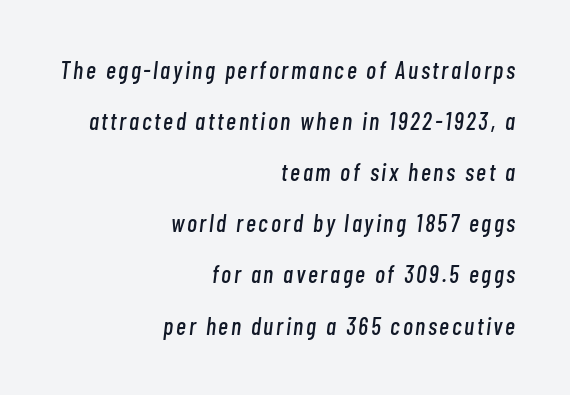
In terms of posture, this sample is oblique. One-word summary of the alignment: right. A great deal of white space separates one row of letters from the next. Descenders hang freely into open space.
